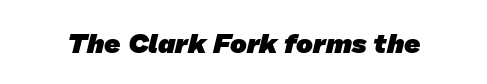
Q: Is the text bold? A: Yes.
Q: Is the typeface a serif or a sans-serif typeface? A: Sans-serif.
Q: Is the text underlined? A: No.
Q: Is the spacing between letters normal or unusually wide? A: Normal.
Q: Width (condensed, normal, or wide)? A: Normal.
Q: Stroke contrast? A: Low.
Q: x-height? A: Medium.
Q: Monospaced? A: No.
